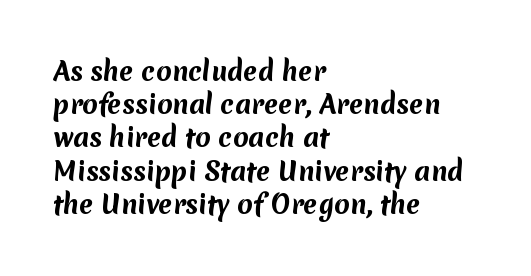
{"bold": "yes", "underline": "no", "align": "left", "line_spacing": "normal", "line_spacing_ratio": 1.33, "letter_spacing": "normal", "letter_spacing_em": 0.0, "glyph_px": 25}
